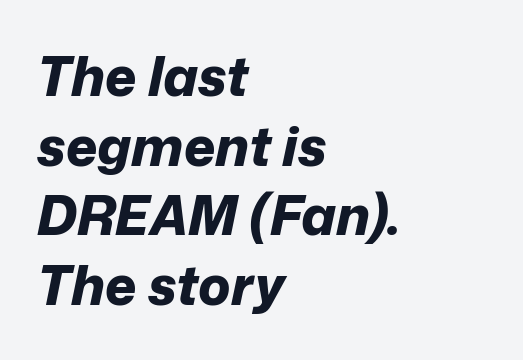
In CSS terms this would be text-align: left. A typesetter would call this proportional, since set widths differ per character. Standard letterfit; no display-style spreading of the glyphs. Emphasis by weight is at full strength: bold. A typesetter would call this leading conventional body-copy spacing.
